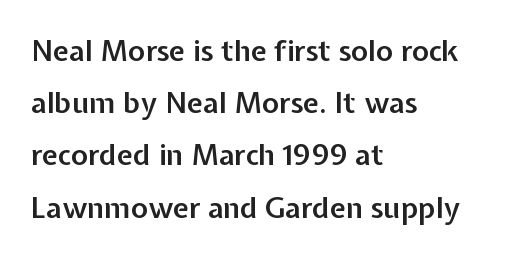
Q: Is the text bold? A: Semi-bold.
Q: Is the text italic (slanted)? A: No, it is upright.
Q: Is the typeface a serif or a sans-serif typeface? A: Sans-serif.
Q: Is the text underlined? A: No.
Q: How is the paragraph aligned? A: Left-aligned.
Q: Is the spacing between letters normal or unusually wide? A: Normal.
Q: Width (condensed, normal, or wide)? A: Normal.
Q: Stroke contrast? A: Low.
Q: x-height? A: Medium.
Q: Monospaced? A: No.
